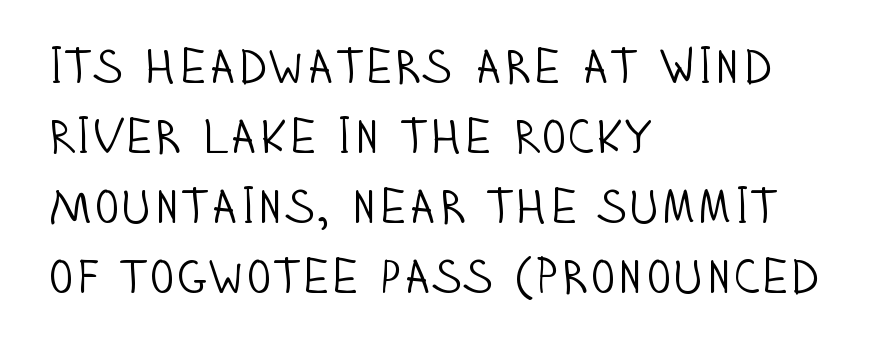
{"serif": "no", "italic": "no", "bold": "no", "weight": "light", "width": "condensed", "stroke_contrast": "low", "x_height": "large", "monospaced": "no", "underline": "no", "align": "left", "line_spacing": "normal", "line_spacing_ratio": 1.46, "letter_spacing": "normal", "letter_spacing_em": 0.0, "glyph_px": 48}
